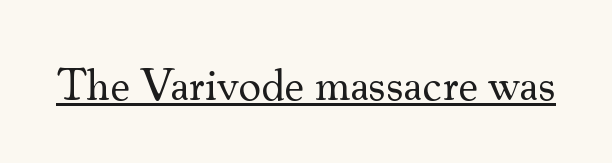
{"serif": "yes", "italic": "no", "bold": "no", "weight": "regular", "width": "normal", "stroke_contrast": "medium", "x_height": "small", "monospaced": "no", "underline": "yes", "letter_spacing": "normal", "letter_spacing_em": 0.0, "glyph_px": 45}
